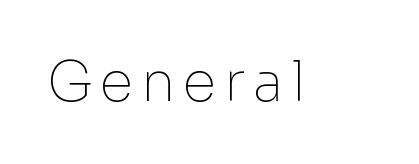
The image shows 55 px thin sans-serif type, upright; set not underlined; low stroke contrast and a medium x-height.
